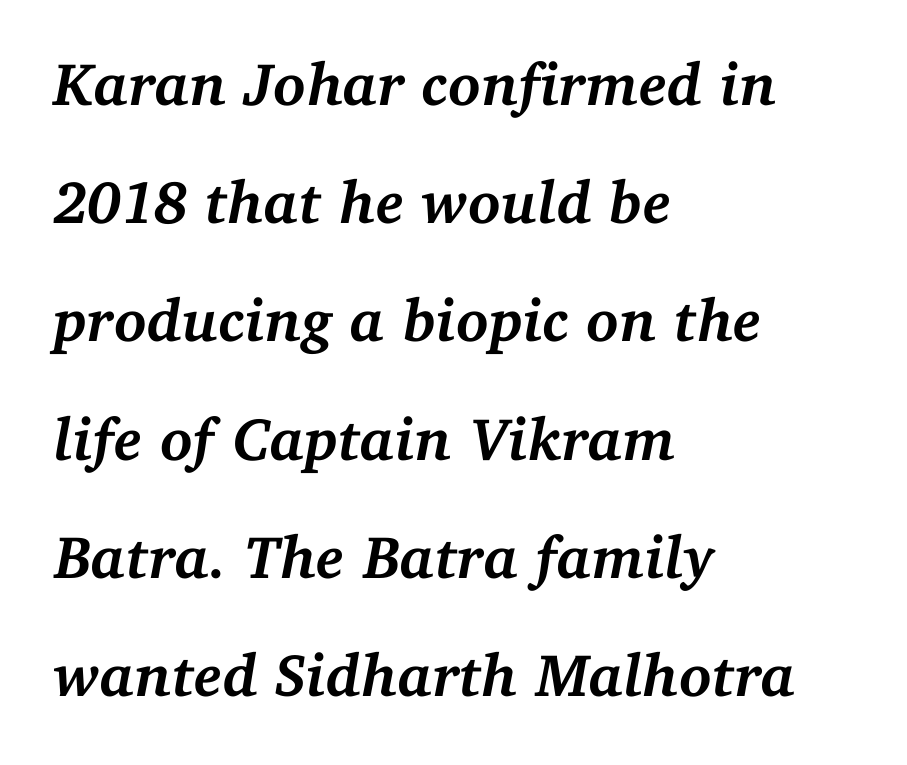
The baseline area is clear. In terms of weight, the rendering is a true, heavy bold. This rendering employs a face with finishing strokes, i.e., a serif. Yep, that's italic — everything's leaning. Standard letterfit; no display-style spreading of the glyphs.
